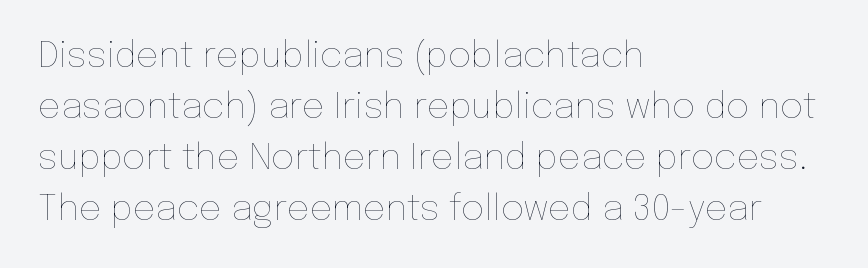
{"italic": "no", "bold": "no", "weight": "thin", "width": "normal", "stroke_contrast": "low", "x_height": "medium", "monospaced": "no", "underline": "no", "align": "left", "line_spacing": "normal", "line_spacing_ratio": 1.42, "letter_spacing": "normal", "letter_spacing_em": 0.0, "glyph_px": 36}
